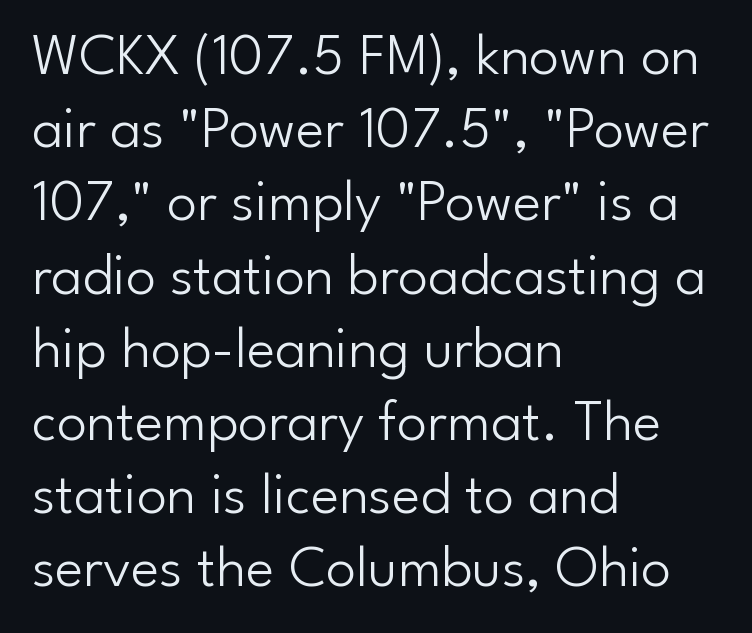
The image shows 60 px light sans-serif type, upright; set left-aligned, line spacing 1.22x, normal letter spacing, not underlined; low stroke contrast and a small x-height.
